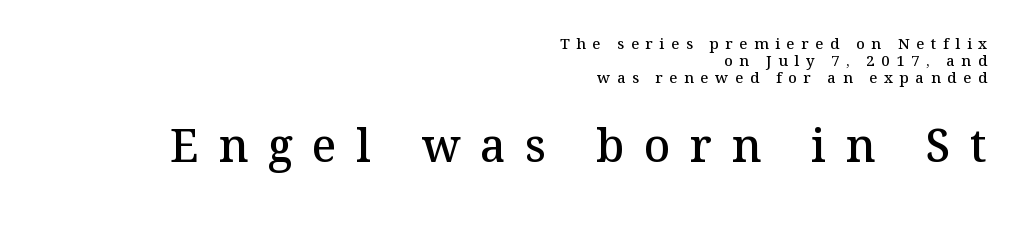
The letters in the lower block stand taller than those in the block above. Glance below the letters and you will spot only blank space. Emphasis by weight is partial: semibold. A typesetter would call this leading minimal, almost set solid.
